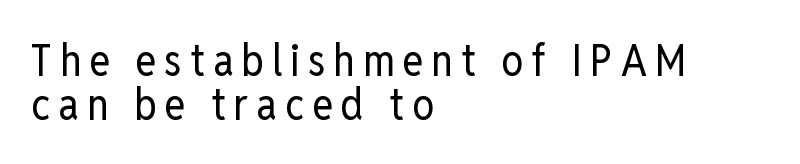
Q: Is the text bold? A: No.
Q: Is the text italic (slanted)? A: No, it is upright.
Q: Is the typeface a serif or a sans-serif typeface? A: Sans-serif.
Q: Is the text underlined? A: No.
Q: How is the paragraph aligned? A: Left-aligned.
Q: Is the spacing between lines tight, normal or loose? A: Tight.
Q: Width (condensed, normal, or wide)? A: Condensed.
Q: Stroke contrast? A: Low.
Q: x-height? A: Medium.
Q: Monospaced? A: No.
